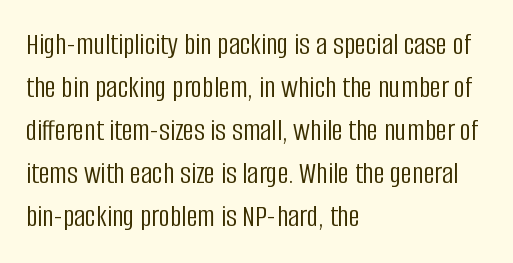
The image shows 31 px light, condensed sans-serif type, upright; set left-aligned, normal line spacing (1.39x), normal letter spacing, not underlined; low stroke contrast and a large x-height.
